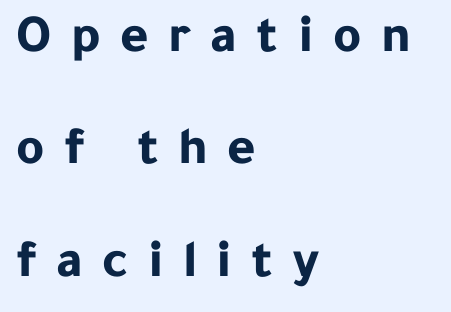
Q: Is the text bold? A: Yes.
Q: Is the text italic (slanted)? A: No, it is upright.
Q: Is the typeface a serif or a sans-serif typeface? A: Sans-serif.
Q: Is the text underlined? A: No.
Q: How is the paragraph aligned? A: Left-aligned.
Q: Is the spacing between letters normal or unusually wide? A: Unusually wide.
Q: Is the spacing between lines tight, normal or loose? A: Loose.
Q: Width (condensed, normal, or wide)? A: Normal.
Q: Stroke contrast? A: Low.
Q: x-height? A: Medium.
Q: Monospaced? A: No.
